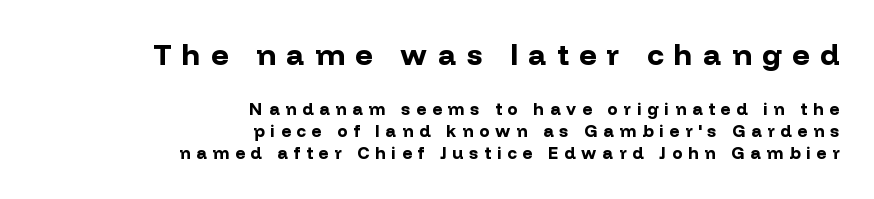
Does the type have serifs? No, each stem ends abruptly. These lines are set flush right with a ragged left edge. Vertical spacing — default. Chunky letters — that's bold for sure. Rendered with straight, roman letterforms.
